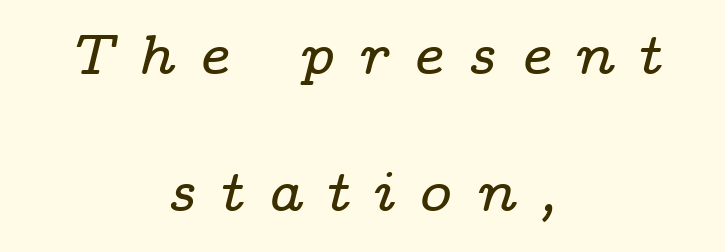
In terms of letterform style, serifs are clearly present. Any mark beneath the type? The region is blank. In CSS terms this would be text-align: center. A typesetter would call this proportional, since set widths differ per character. The passage shown stacks its lines with a broad gap. The glyphs look as if they've been sheared to an angle.
